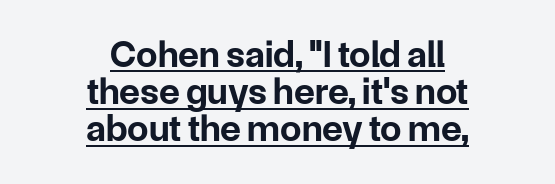
Q: Is the text bold? A: Yes.
Q: Is the text italic (slanted)? A: No, it is upright.
Q: Is the typeface a serif or a sans-serif typeface? A: Sans-serif.
Q: Is the text underlined? A: Yes.
Q: How is the paragraph aligned? A: Centered.
Q: Is the spacing between letters normal or unusually wide? A: Normal.
Q: Is the spacing between lines tight, normal or loose? A: Tight.
Q: Width (condensed, normal, or wide)? A: Normal.
Q: Stroke contrast? A: Low.
Q: x-height? A: Medium.
Q: Monospaced? A: No.
